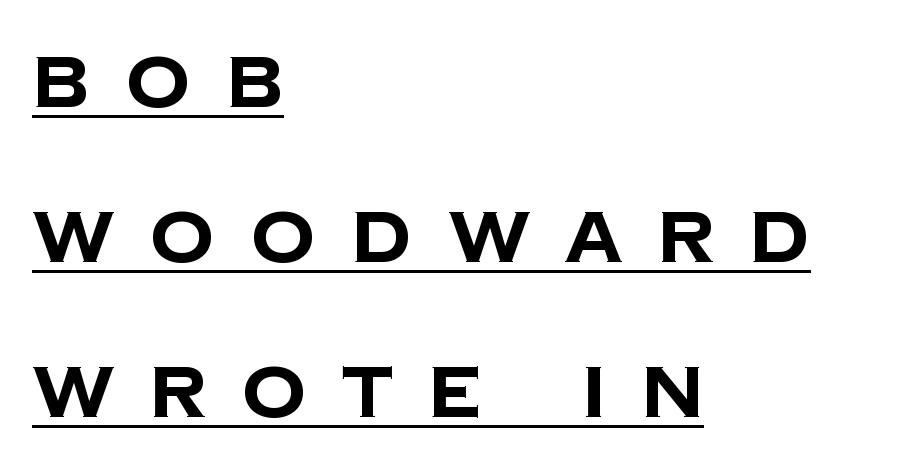
Q: Is the text bold? A: Yes.
Q: Is the typeface a serif or a sans-serif typeface? A: Sans-serif.
Q: Is the text underlined? A: Yes.
Q: How is the paragraph aligned? A: Left-aligned.
Q: Is the spacing between letters normal or unusually wide? A: Unusually wide.
Q: Is the spacing between lines tight, normal or loose? A: Loose.
Q: Width (condensed, normal, or wide)? A: Normal.
Q: Stroke contrast? A: Low.
Q: x-height? A: Large.
Q: Monospaced? A: No.
